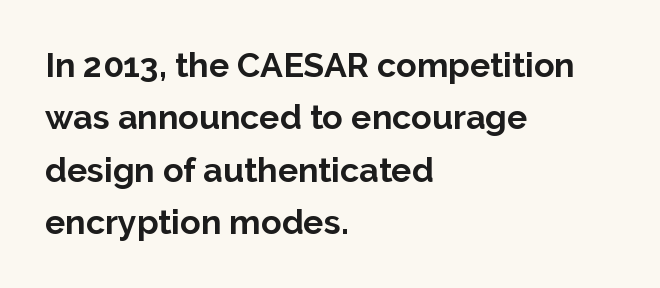
Observe the ordinary spacing: letters are neighbours, not strangers. Here the designer chose a conventional face with non-uniform glyph widths. Honestly, the row spacing looks completely unremarkable. Chunky letters — that's bold for sure. Upright lettering throughout.
